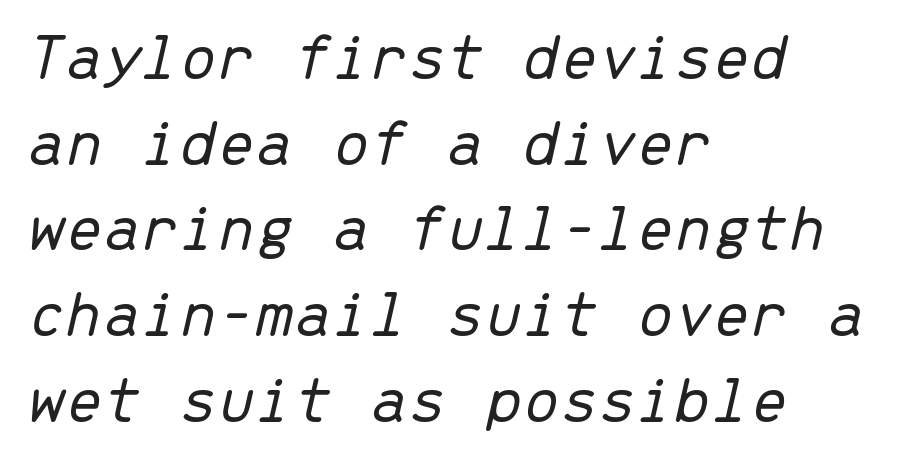
Q: Is the text bold? A: No.
Q: Is the text italic (slanted)? A: Yes, it leans right by about 13 degrees.
Q: Is the text underlined? A: No.
Q: How is the paragraph aligned? A: Left-aligned.
Q: Is the spacing between letters normal or unusually wide? A: Normal.
Q: Is the spacing between lines tight, normal or loose? A: Normal.
Q: Width (condensed, normal, or wide)? A: Normal.
Q: Stroke contrast? A: Low.
Q: x-height? A: Medium.
Q: Monospaced? A: Yes.
